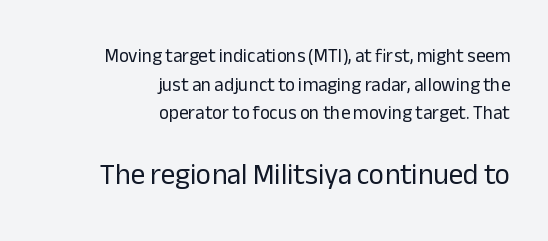
Larger block? The one below; the one above is distinctly smaller. Compared with typical paragraphs, the rows here are spaced about the same. Heaviness? Minimal to ordinary, like unemphasized prose. The text block is weighted toward the right margin, trailing off unevenly leftward. The typeface chosen for these lines omits serifs. Clear beneath every line of the passage.
